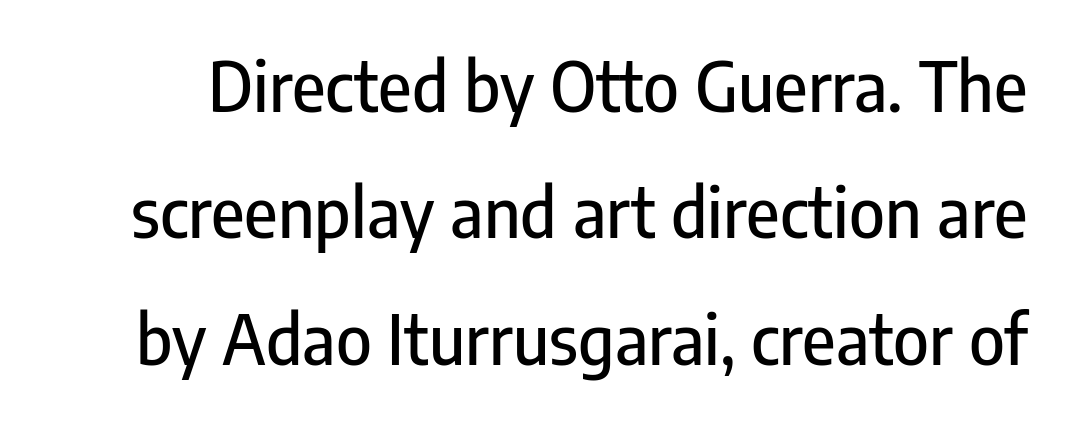
The image shows 68 px condensed sans-serif type, upright; set line spacing 1.86x, normal letter spacing, not underlined; low stroke contrast and a medium x-height.
